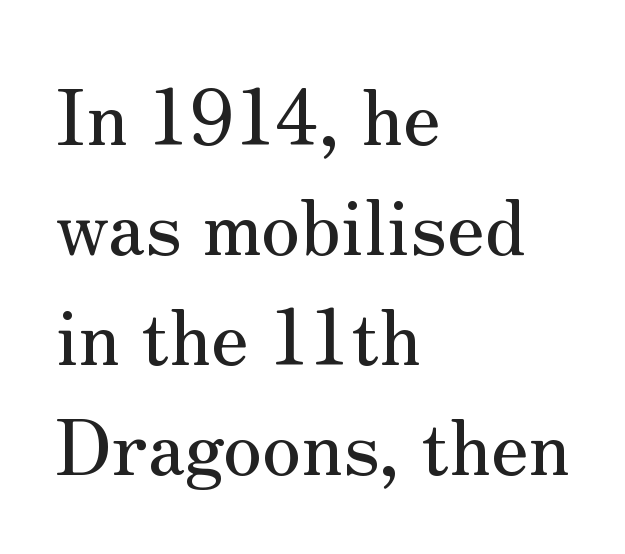
{"serif": "yes", "italic": "no", "width": "normal", "stroke_contrast": "medium", "x_height": "small", "monospaced": "no", "underline": "no", "align": "left", "line_spacing": "normal", "line_spacing_ratio": 1.43, "letter_spacing": "normal", "letter_spacing_em": 0.0, "glyph_px": 77}
